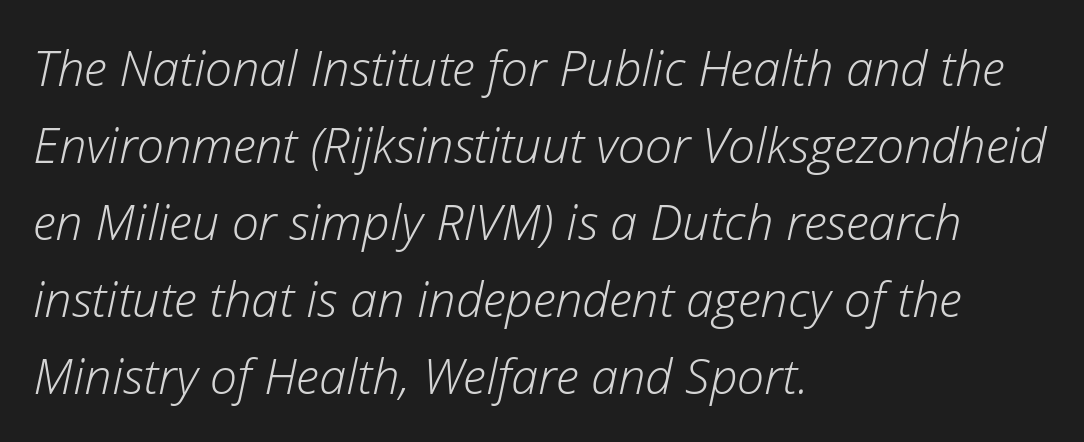
{"italic": "yes", "lean": "right", "slant_degrees": 12, "bold": "no", "weight": "light", "width": "normal", "stroke_contrast": "low", "x_height": "medium", "monospaced": "no", "underline": "no", "align": "left", "line_spacing": "normal", "line_spacing_ratio": 1.57, "letter_spacing": "normal", "letter_spacing_em": 0.0, "glyph_px": 49}
